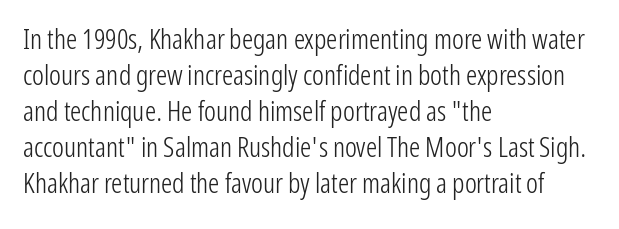
Q: Is the text bold? A: No.
Q: Is the text italic (slanted)? A: No, it is upright.
Q: Is the typeface a serif or a sans-serif typeface? A: Sans-serif.
Q: Is the text underlined? A: No.
Q: How is the paragraph aligned? A: Left-aligned.
Q: Is the spacing between letters normal or unusually wide? A: Normal.
Q: Is the spacing between lines tight, normal or loose? A: Normal.
Q: Width (condensed, normal, or wide)? A: Condensed.
Q: Stroke contrast? A: Low.
Q: x-height? A: Medium.
Q: Monospaced? A: No.
